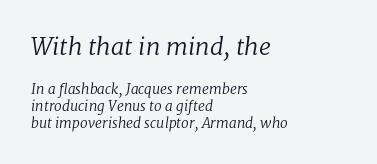
Only glyphs here, with clear space below each row. The font sits on the lighter half of the weight spectrum, regular included. Default kerning and tracking; the words read as compact shapes. The earlier block is typeset at a bigger size than the later block. The paragraph shown leans on its left margin. There's an unmistakable incline to the writing here.
